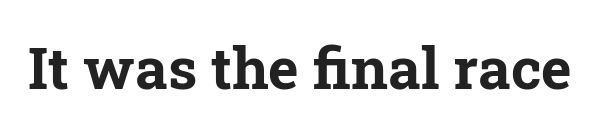
Italic: no, the glyphs are upright roman. Nobody drew a line under any word here. The passage shown is typed in a proportional face where columns would drift. In terms of letterspacing, this is plain default setting. Are there feet on the stems? There are — it's a serif.
